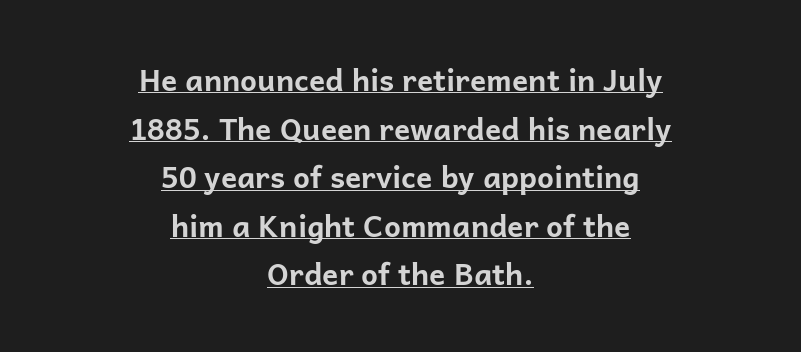
Heavy-handed strokes throughout: this text is bold. Visually the block forms a symmetrical silhouette, jagged on both flanks. Proportional: the letters do not fall into vertical columns. Here the glyphs are tracked normally, forming tight word shapes. In terms of letterform style, serifs are entirely absent.
